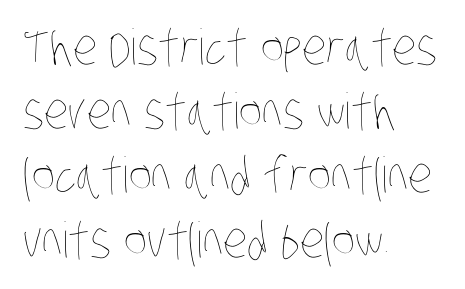
Q: Is the text bold? A: No.
Q: Is the text underlined? A: No.
Q: How is the paragraph aligned? A: Left-aligned.
Q: Is the spacing between letters normal or unusually wide? A: Normal.
Q: Is the spacing between lines tight, normal or loose? A: Normal.
Q: Width (condensed, normal, or wide)? A: Condensed.
Q: Stroke contrast? A: Low.
Q: x-height? A: Large.
Q: Monospaced? A: No.
